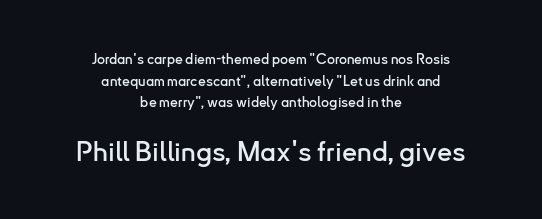
Q: Is the text italic (slanted)? A: No, it is upright.
Q: Is the text underlined? A: No.
Q: How is the paragraph aligned? A: Centered.
Q: Is the spacing between letters normal or unusually wide? A: Normal.
Q: Is the spacing between lines tight, normal or loose? A: Normal.
Q: Which block of text is set in a larger size, the first (top) or the second (bottom)? A: The second (bottom) one.
